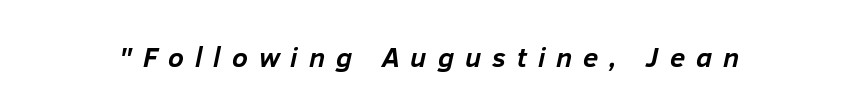
There is plenty of visible air inserted between adjacent glyphs. Letters rest on an invisible, unmarked baseline. Varying glyph widths throughout — classic text-font behaviour. Characters are canted at an angle relative to the baseline's perpendicular. Weight: bold.
